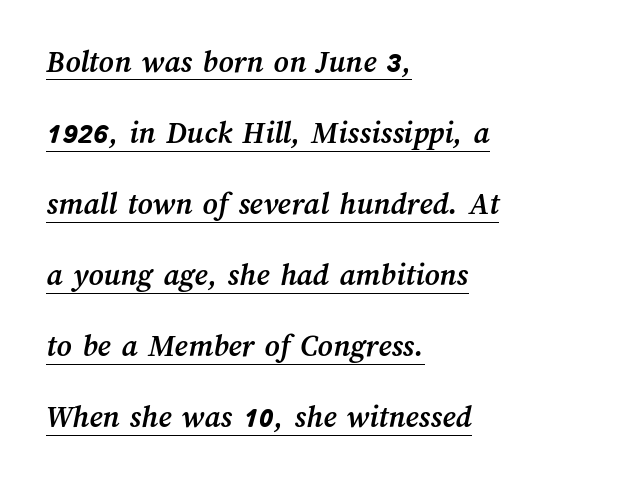
What stands out about the letter spacing? Nothing — it is the standard amount. The typesetter chose a ragged-right arrangement here. The characters look thick and weighty, a clear bold. Honestly, the rows look like they've been pulled way apart.
